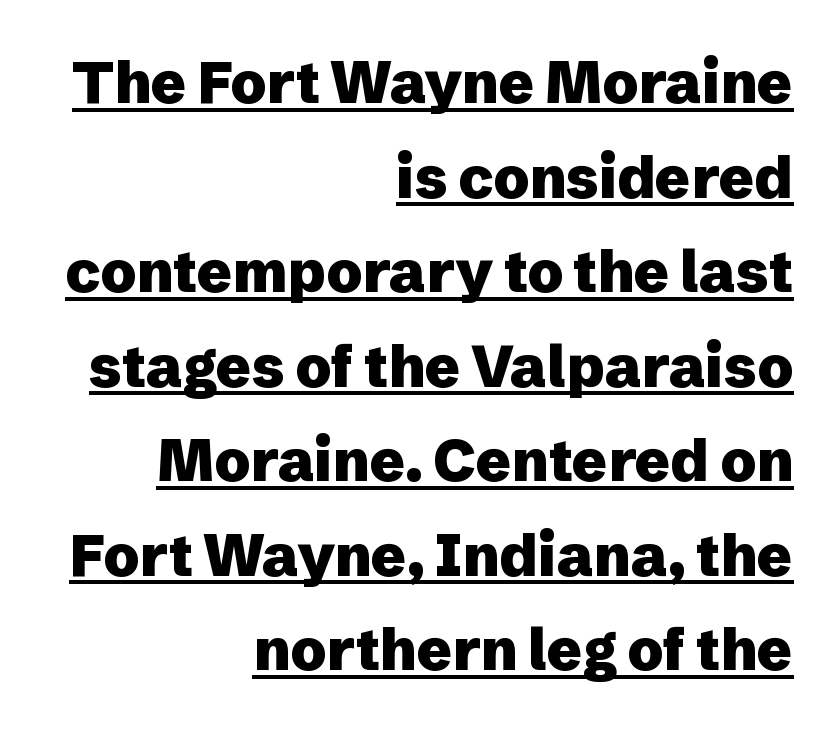
{"serif": "no", "italic": "no", "bold": "yes", "weight": "heavy", "width": "normal", "stroke_contrast": "low", "x_height": "medium", "monospaced": "no", "underline": "yes", "align": "right", "line_spacing": "normal", "line_spacing_ratio": 1.63, "letter_spacing": "normal", "letter_spacing_em": 0.0, "glyph_px": 58}
